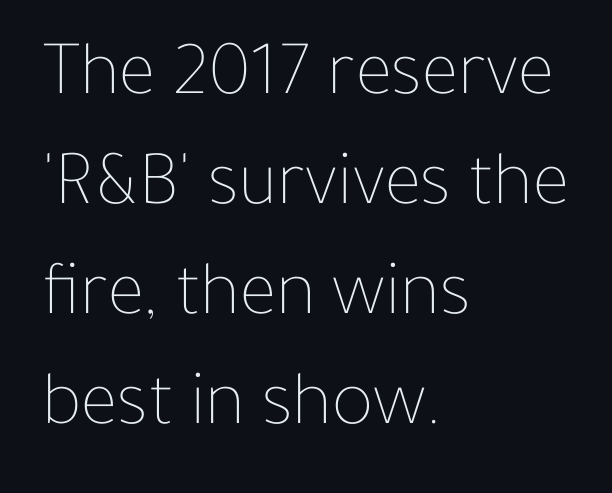
The image shows 78 px thin type, upright; set left-aligned, normal line spacing (1.41x), normal letter spacing, not underlined; low stroke contrast and a medium x-height.
